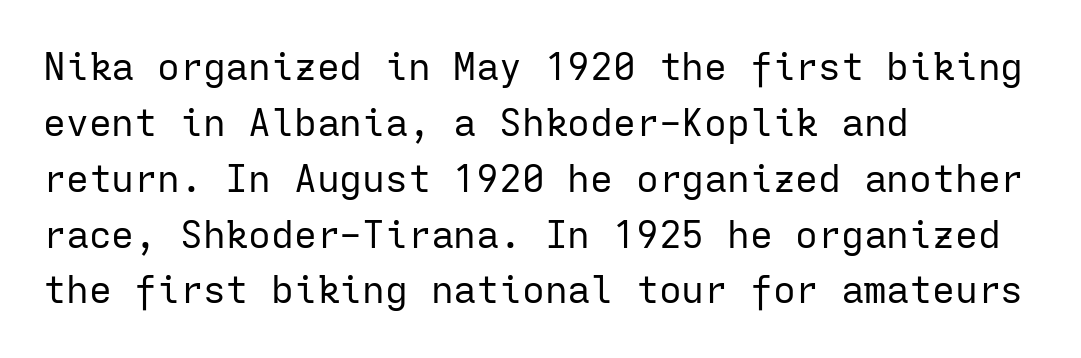
Q: Is the text bold? A: No.
Q: Is the text italic (slanted)? A: No, it is upright.
Q: Is the typeface a serif or a sans-serif typeface? A: Sans-serif.
Q: Is the text underlined? A: No.
Q: How is the paragraph aligned? A: Left-aligned.
Q: Is the spacing between letters normal or unusually wide? A: Normal.
Q: Is the spacing between lines tight, normal or loose? A: Normal.
Q: Width (condensed, normal, or wide)? A: Normal.
Q: Stroke contrast? A: Low.
Q: x-height? A: Medium.
Q: Monospaced? A: Yes.
